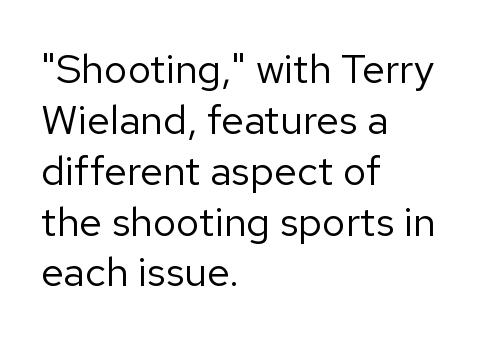
The image shows 41 px regular-weight sans-serif type, upright; set left-aligned, line spacing 1.24x, normal letter spacing, not underlined; low stroke contrast and a medium x-height.
